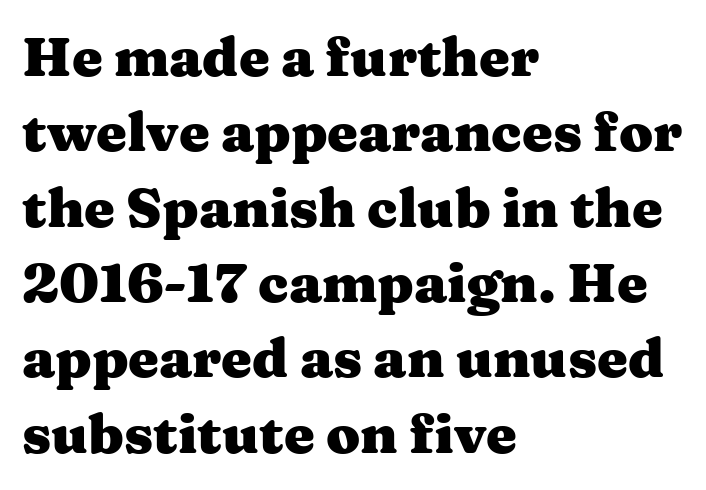
The image shows 55 px heavy, wide serif type, upright; set left-aligned, normal line spacing (1.37x), normal letter spacing, not underlined; medium stroke contrast and a medium x-height.
